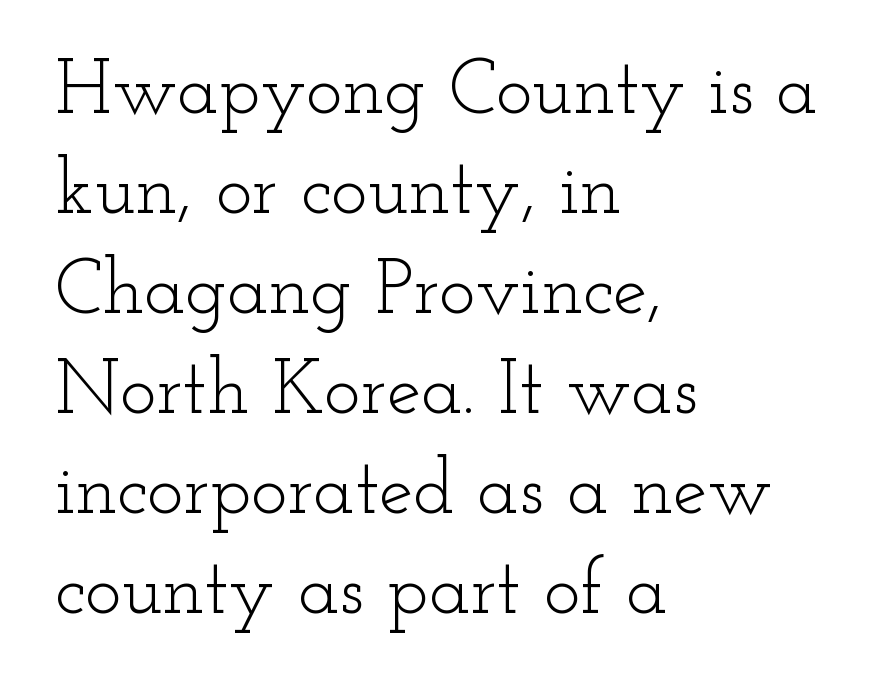
Q: Is the text bold? A: No.
Q: Is the text italic (slanted)? A: No, it is upright.
Q: Is the typeface a serif or a sans-serif typeface? A: Serif.
Q: Is the text underlined? A: No.
Q: How is the paragraph aligned? A: Left-aligned.
Q: Is the spacing between letters normal or unusually wide? A: Normal.
Q: Is the spacing between lines tight, normal or loose? A: Normal.
Q: Width (condensed, normal, or wide)? A: Wide.
Q: Stroke contrast? A: Low.
Q: x-height? A: Small.
Q: Monospaced? A: No.
